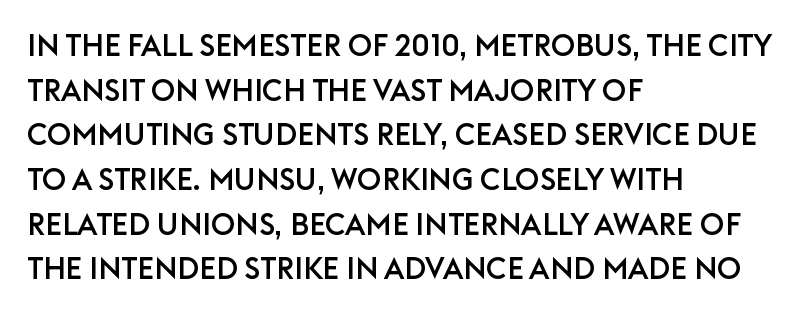
{"serif": "no", "italic": "no", "width": "normal", "stroke_contrast": "low", "x_height": "large", "monospaced": "no", "underline": "no", "align": "left", "line_spacing": "normal", "line_spacing_ratio": 1.49, "letter_spacing": "normal", "letter_spacing_em": 0.0, "glyph_px": 30}
